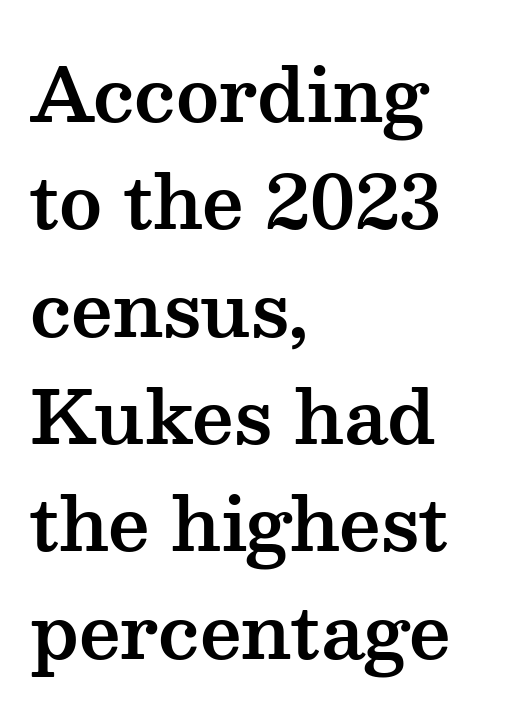
The image shows 73 px wide serif type, upright; set left-aligned, normal line spacing (1.47x), normal letter spacing, not underlined; medium stroke contrast and a medium x-height.
